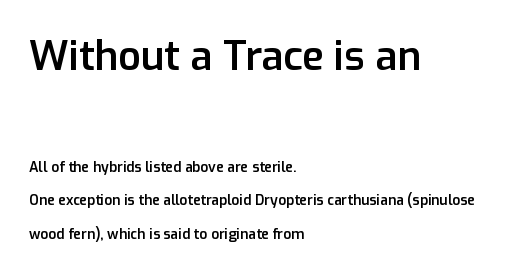
{"serif": "no", "italic": "no", "bold": "semi", "weight": "semibold", "width": "normal", "stroke_contrast": "low", "x_height": "medium", "monospaced": "no", "underline": "no", "align": "left", "line_spacing": "loose", "line_spacing_ratio": 2.39, "letter_spacing": "normal", "letter_spacing_em": 0.0, "larger_block": "first", "size_ratio": 2.86, "glyph_px": 40}
